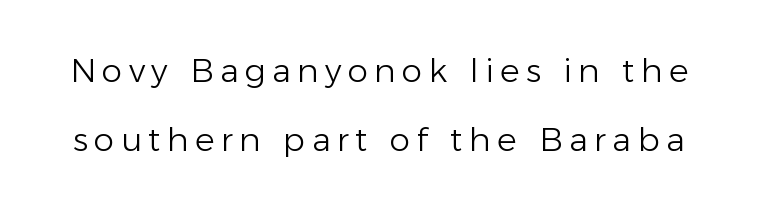
The image shows 33 px light sans-serif type, upright; set loose line spacing (2.1x), not underlined; low stroke contrast and a medium x-height.
